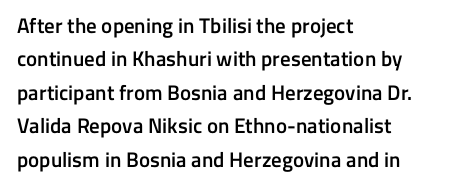
Q: Is the text bold? A: Semi-bold.
Q: Is the text italic (slanted)? A: No, it is upright.
Q: Is the text underlined? A: No.
Q: How is the paragraph aligned? A: Left-aligned.
Q: Is the spacing between letters normal or unusually wide? A: Normal.
Q: Is the spacing between lines tight, normal or loose? A: Normal.
